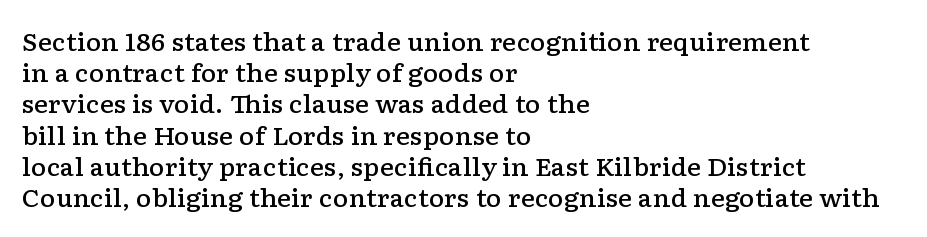
Students, this is semibold: more ink than regular, less than bold. Letter spacing: default. Any mark beneath the type? The region is blank. Rows of type keep a routine distance in the vertical direction. These lines are set flush left with a ragged right edge. Posture: straight, roman, zero tilt.
